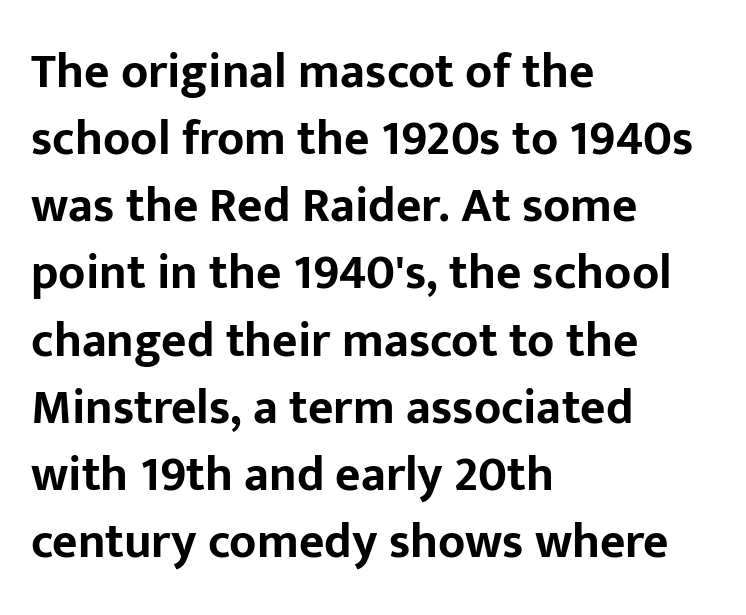
{"serif": "no", "italic": "no", "bold": "yes", "weight": "bold", "width": "normal", "stroke_contrast": "low", "x_height": "medium", "monospaced": "no", "underline": "no", "align": "left", "line_spacing": "normal", "line_spacing_ratio": 1.37, "letter_spacing": "normal", "letter_spacing_em": 0.0, "glyph_px": 49}
